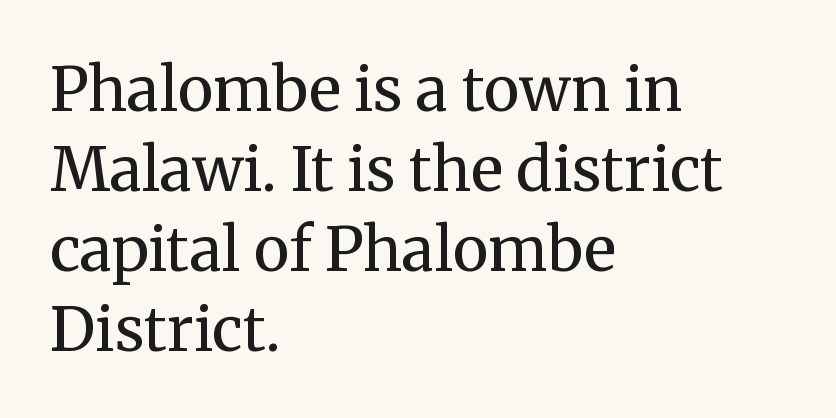
Q: Is the text bold? A: No.
Q: Is the text italic (slanted)? A: No, it is upright.
Q: Is the typeface a serif or a sans-serif typeface? A: Serif.
Q: Is the text underlined? A: No.
Q: How is the paragraph aligned? A: Left-aligned.
Q: Is the spacing between letters normal or unusually wide? A: Normal.
Q: Is the spacing between lines tight, normal or loose? A: Normal.
Q: Width (condensed, normal, or wide)? A: Normal.
Q: Stroke contrast? A: Medium.
Q: x-height? A: Medium.
Q: Monospaced? A: No.
